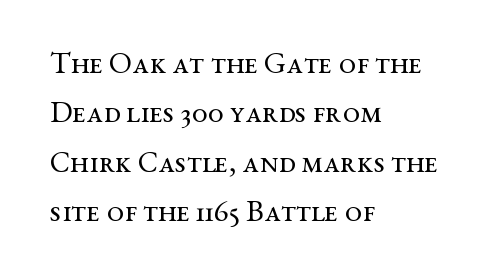
The image shows 31 px regular-weight, wide serif type, upright; set left-aligned, normal line spacing (1.59x), normal letter spacing, not underlined; medium stroke contrast and a medium x-height.
